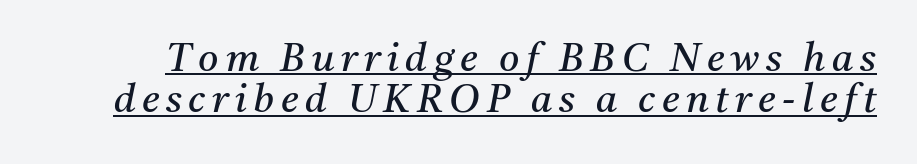
Q: Is the text bold? A: No.
Q: Is the text italic (slanted)? A: Yes, it leans right by about 11 degrees.
Q: Is the typeface a serif or a sans-serif typeface? A: Serif.
Q: Is the text underlined? A: Yes.
Q: Is the spacing between lines tight, normal or loose? A: Tight.
Q: Width (condensed, normal, or wide)? A: Normal.
Q: Stroke contrast? A: Medium.
Q: x-height? A: Medium.
Q: Monospaced? A: No.
